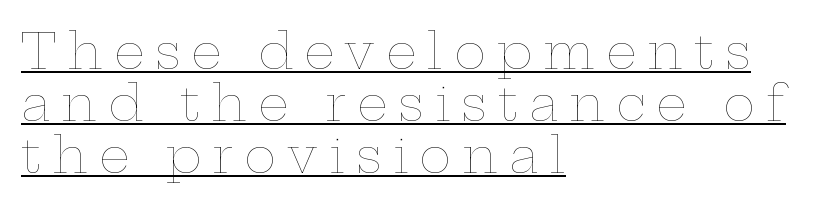
Q: Is the text bold? A: No.
Q: Is the text italic (slanted)? A: No, it is upright.
Q: Is the text underlined? A: Yes.
Q: How is the paragraph aligned? A: Left-aligned.
Q: Is the spacing between letters normal or unusually wide? A: Unusually wide.
Q: Is the spacing between lines tight, normal or loose? A: Tight.
Q: Width (condensed, normal, or wide)? A: Wide.
Q: Stroke contrast? A: Low.
Q: x-height? A: Medium.
Q: Monospaced? A: No.
